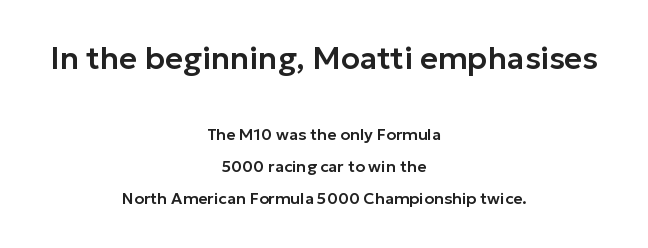
Q: Is the text italic (slanted)? A: No, it is upright.
Q: Is the typeface a serif or a sans-serif typeface? A: Sans-serif.
Q: Is the text underlined? A: No.
Q: How is the paragraph aligned? A: Centered.
Q: Is the spacing between letters normal or unusually wide? A: Normal.
Q: Is the spacing between lines tight, normal or loose? A: Loose.
Q: Which block of text is set in a larger size, the first (top) or the second (bottom)? A: The first (top) one.
Q: Width (condensed, normal, or wide)? A: Normal.
Q: Stroke contrast? A: Low.
Q: x-height? A: Medium.
Q: Monospaced? A: No.
